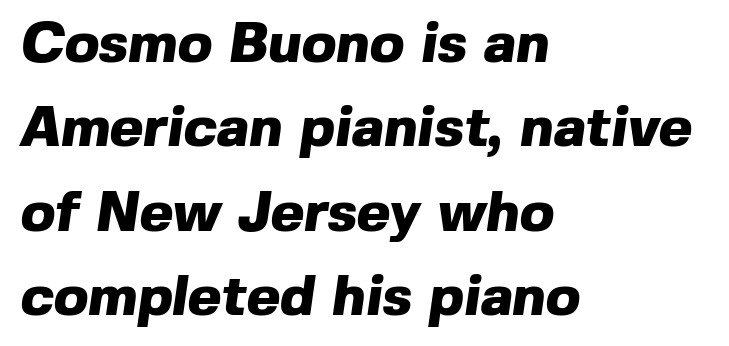
Q: Is the text bold? A: Yes.
Q: Is the typeface a serif or a sans-serif typeface? A: Sans-serif.
Q: Is the text underlined? A: No.
Q: How is the paragraph aligned? A: Left-aligned.
Q: Is the spacing between letters normal or unusually wide? A: Normal.
Q: Is the spacing between lines tight, normal or loose? A: Normal.
Q: Width (condensed, normal, or wide)? A: Normal.
Q: x-height? A: Medium.
Q: Monospaced? A: No.
